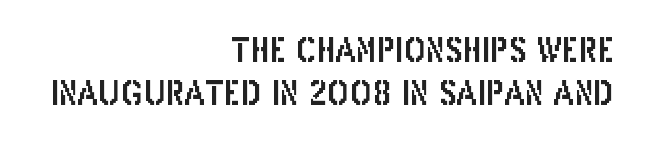
The image shows 33 px condensed sans-serif type, upright; set right-aligned, normal line spacing (1.31x), normal letter spacing, not underlined; low stroke contrast and a large x-height.
